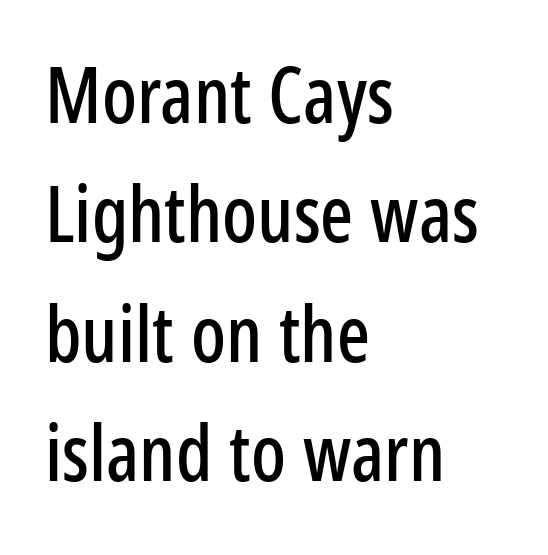
Q: Is the text italic (slanted)? A: No, it is upright.
Q: Is the typeface a serif or a sans-serif typeface? A: Sans-serif.
Q: Is the text underlined? A: No.
Q: How is the paragraph aligned? A: Left-aligned.
Q: Is the spacing between letters normal or unusually wide? A: Normal.
Q: Is the spacing between lines tight, normal or loose? A: Normal.
Q: Width (condensed, normal, or wide)? A: Condensed.
Q: Stroke contrast? A: Low.
Q: x-height? A: Medium.
Q: Monospaced? A: No.
